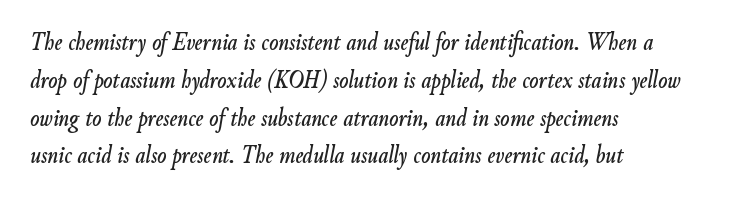
Q: Is the text italic (slanted)? A: Yes, it leans right by about 9 degrees.
Q: Is the text underlined? A: No.
Q: How is the paragraph aligned? A: Left-aligned.
Q: Is the spacing between letters normal or unusually wide? A: Normal.
Q: Is the spacing between lines tight, normal or loose? A: Normal.
